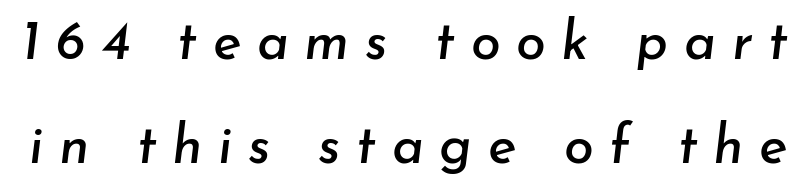
{"italic": "yes", "lean": "right", "slant_degrees": 7, "width": "normal", "stroke_contrast": "low", "x_height": "small", "monospaced": "no", "underline": "no", "line_spacing": "loose", "line_spacing_ratio": 1.92, "letter_spacing": "wide", "letter_spacing_em": 0.29, "glyph_px": 54}
